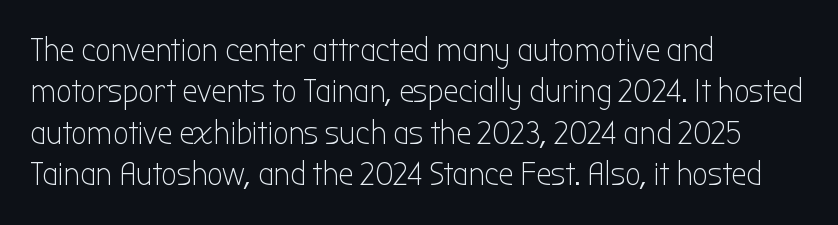
Q: Is the text bold? A: No.
Q: Is the text italic (slanted)? A: No, it is upright.
Q: Is the typeface a serif or a sans-serif typeface? A: Sans-serif.
Q: Is the text underlined? A: No.
Q: How is the paragraph aligned? A: Left-aligned.
Q: Is the spacing between letters normal or unusually wide? A: Normal.
Q: Width (condensed, normal, or wide)? A: Condensed.
Q: Stroke contrast? A: Low.
Q: x-height? A: Medium.
Q: Monospaced? A: No.
